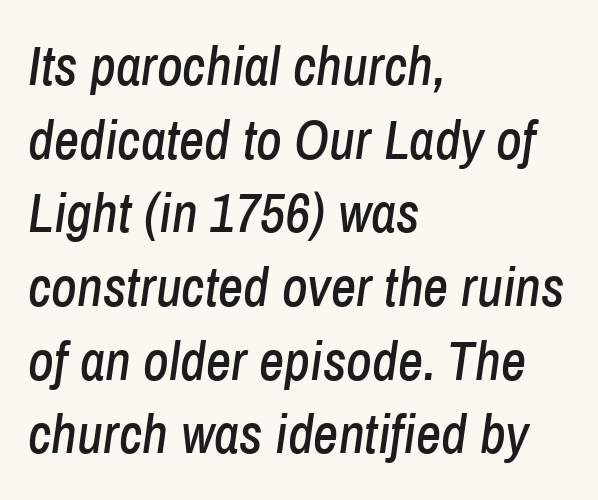
The image shows 55 px condensed type, italic (leaning right); set left-aligned, normal line spacing (1.34x), normal letter spacing, not underlined; low stroke contrast and a medium x-height.
